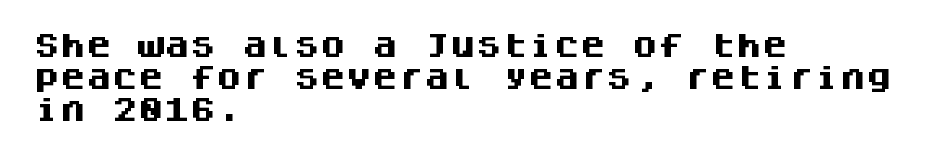
{"italic": "no", "bold": "yes", "underline": "no", "align": "left", "line_spacing_ratio": 1.24, "letter_spacing": "normal", "letter_spacing_em": 0.0, "glyph_px": 26}
